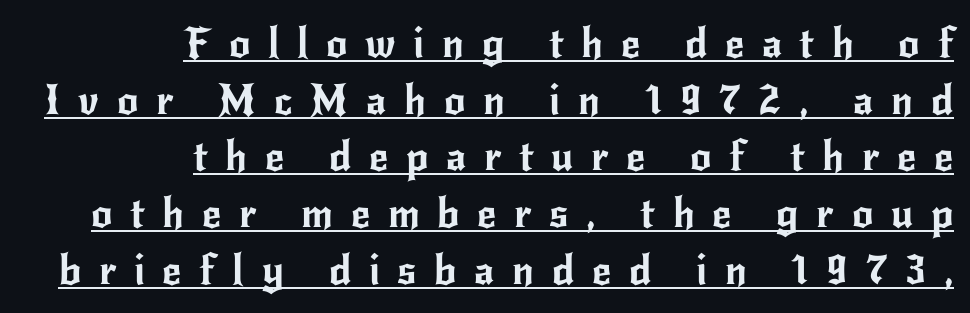
The image shows 42 px sans-serif type, upright; set right-aligned, normal line spacing (1.35x), unusually wide letter spacing (+0.42 em), underlined; low stroke contrast and a small x-height.
